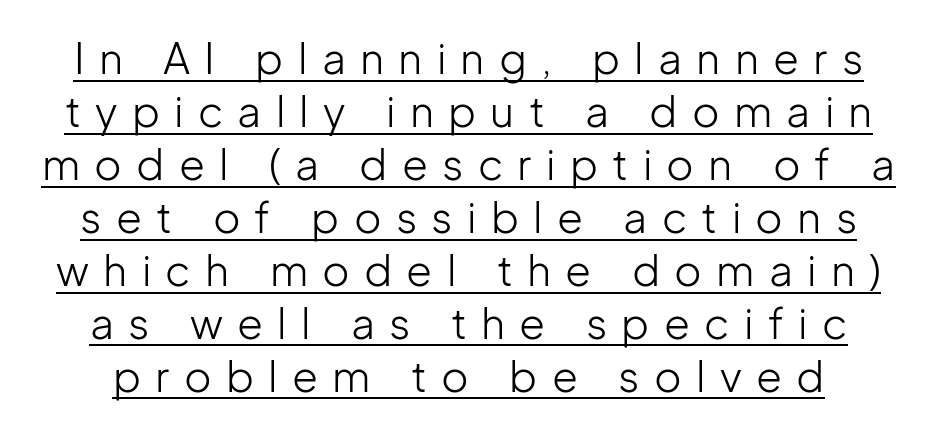
{"serif": "no", "italic": "no", "bold": "no", "weight": "light", "width": "normal", "stroke_contrast": "low", "x_height": "medium", "monospaced": "no", "underline": "yes", "line_spacing": "normal", "line_spacing_ratio": 1.26, "letter_spacing": "wide", "letter_spacing_em": 0.34, "glyph_px": 42}
